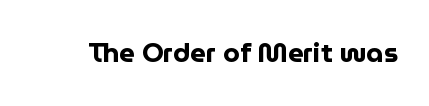
{"italic": "no", "bold": "yes", "underline": "no", "letter_spacing": "normal", "letter_spacing_em": 0.0, "glyph_px": 27}
